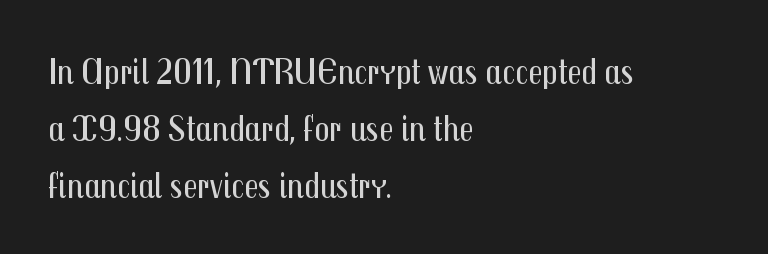
{"serif": "no", "italic": "no", "bold": "no", "weight": "regular", "width": "condensed", "stroke_contrast": "medium", "x_height": "medium", "monospaced": "no", "underline": "no", "align": "left", "line_spacing": "normal", "line_spacing_ratio": 1.54, "letter_spacing": "normal", "letter_spacing_em": 0.0, "glyph_px": 37}
